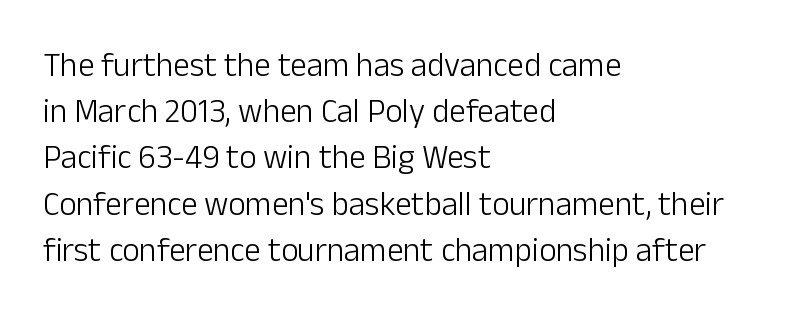
{"serif": "no", "italic": "no", "bold": "no", "weight": "light", "width": "normal", "stroke_contrast": "low", "x_height": "medium", "monospaced": "no", "underline": "no", "align": "left", "line_spacing": "normal", "line_spacing_ratio": 1.4, "letter_spacing": "normal", "letter_spacing_em": 0.0, "glyph_px": 33}
